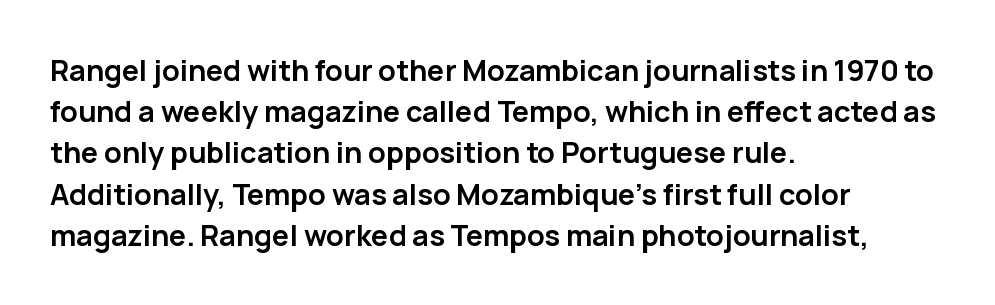
Does the leading feel generous? No, just average. Is this a fixed-width face? No — the glyphs have proportional, varying widths. Decoration check: the copy has no underline. Which margin do the lines hug? The left one — the right edge is uneven.
